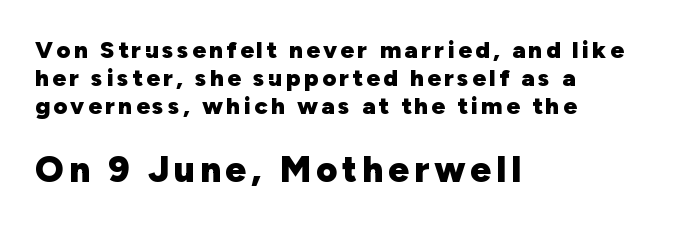
The typography opts for an upright posture over an oblique one. You'd pick this weight for a headline — it's a proper bold. The following chunk of copy outweighs the initial chunk in type size. Here the designer chose a conventional face with non-uniform glyph widths.
